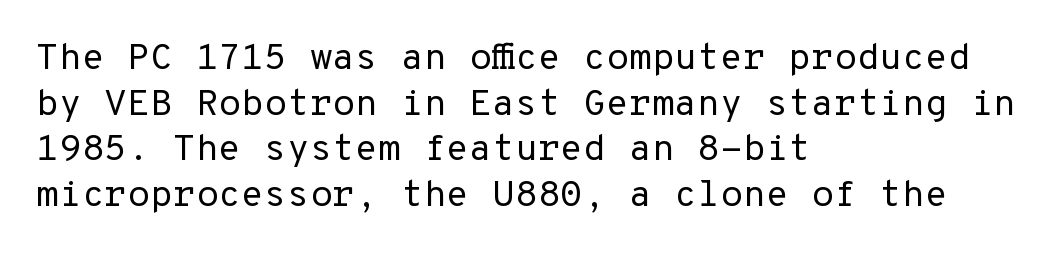
Serif or sans? Sans — the stroke terminals are bare. Unmarked baselines from the first word to the last. Monospaced: the letters line up in strict vertical columns. It's the straight-up-and-down kind of type. Line starts are locked; line ends wander. This is not heavy type; no bold has been used.
